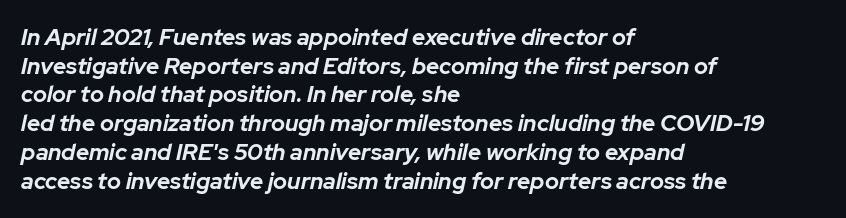
You can tell it's italic because the verticals aren't actually vertical. What weight is shown? A full bold with thick strokes. Rule under the text: the space is simply empty. These lines sit exactly where default settings would place them. The type is set solid horizontally, with unmodified tracking.
